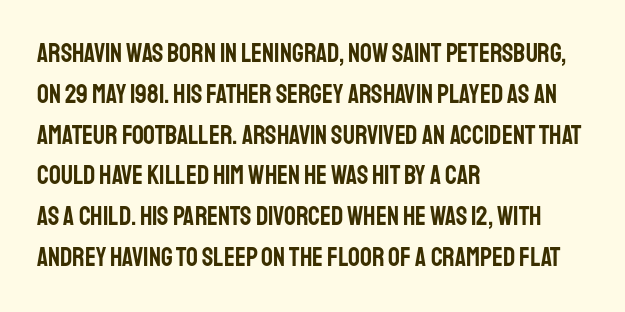
The space between consecutive lines is moderate. This sample uses plain, unmodified letter spacing. Layout note: lines flush left. No italicization has been applied; the sample stays upright. The passage shown is not underscored anywhere.
